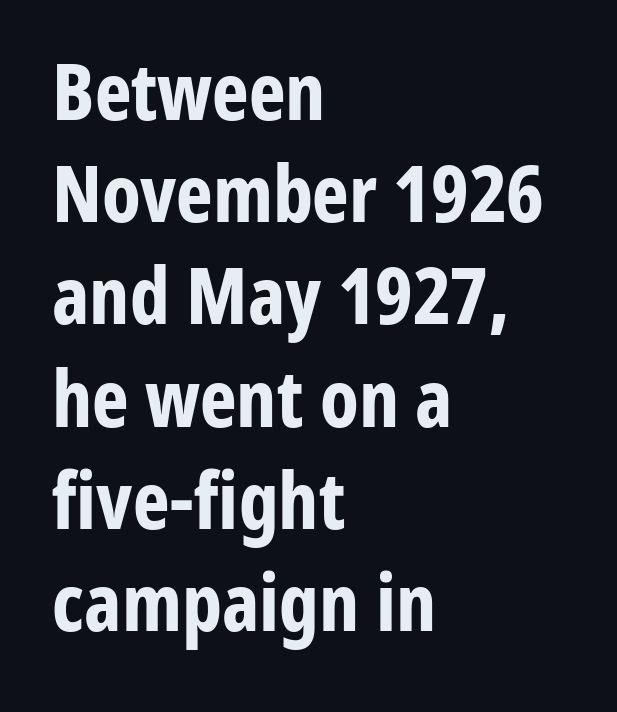
In terms of posture, this sample is upright. The ragged edge is on the right, which tells us the setting is flush left. Is this a sans? Yes — the strokes have no serifs. Each letter keeps its own natural width here, so spacing adapts to shape.
